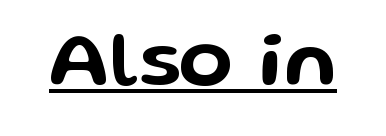
The image shows 79 px wide sans-serif type, upright; set normal letter spacing, underlined; low stroke contrast and a medium x-height.
